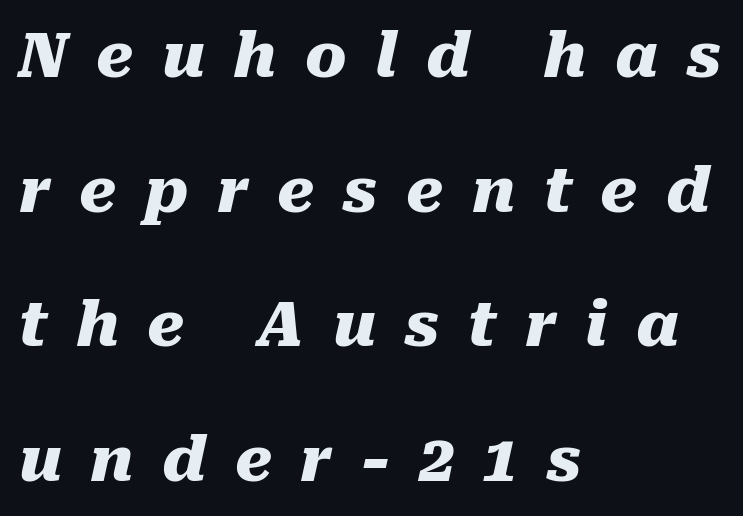
The foot of each line stays bare and open. How would I describe the line gaps? Wide and relaxed. The letterforms stand isolated, each surrounded by extra space. Looking at the ascenders, they clearly lean. Proportional: the letters do not fall into vertical columns. Line starts are locked; line ends wander.
